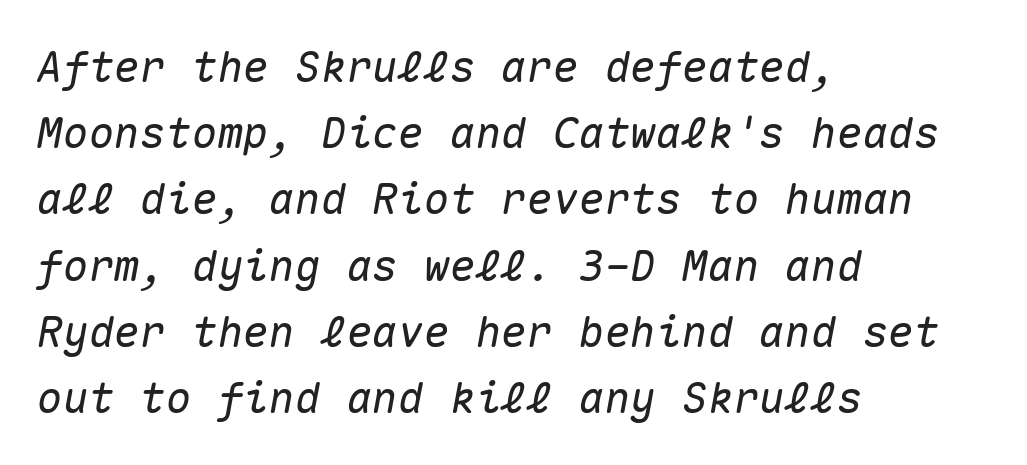
{"italic": "yes", "lean": "right", "slant_degrees": 10, "width": "normal", "stroke_contrast": "medium", "x_height": "medium", "monospaced": "yes", "underline": "no", "align": "left", "line_spacing": "normal", "line_spacing_ratio": 1.54, "letter_spacing": "normal", "letter_spacing_em": 0.0, "glyph_px": 43}
